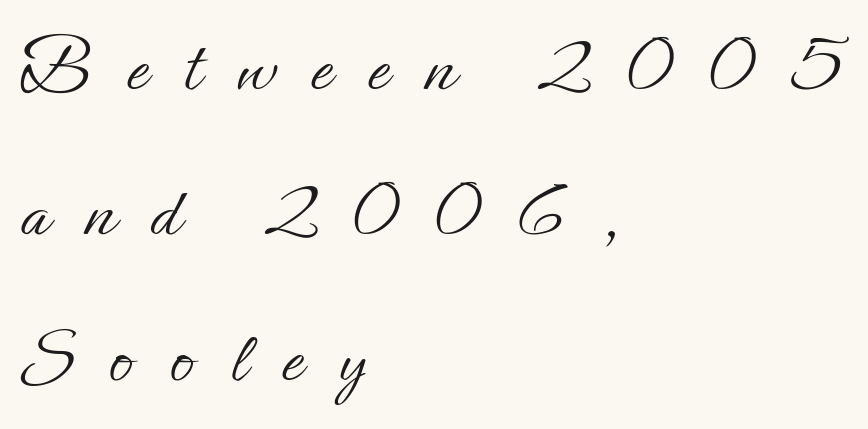
The image shows 79 px light type; set left-aligned, line spacing 1.84x, unusually wide letter spacing (+0.46 em), not underlined; low stroke contrast and a small x-height.
